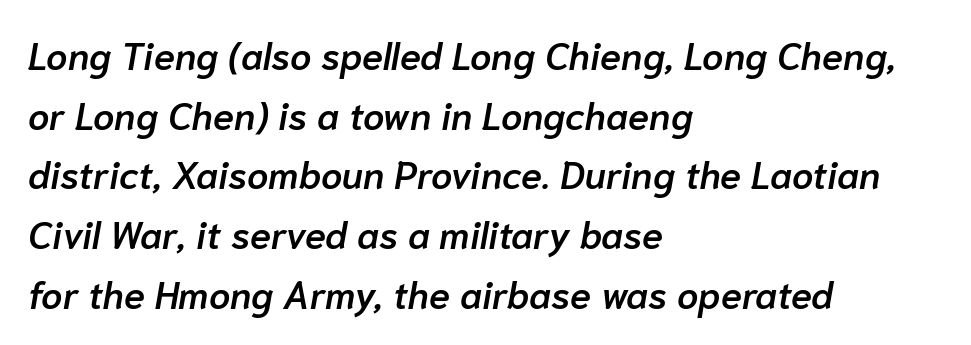
The image shows 38 px semibold type, italic (leaning right); set left-aligned, normal line spacing (1.57x), normal letter spacing, not underlined; low stroke contrast and a medium x-height.
